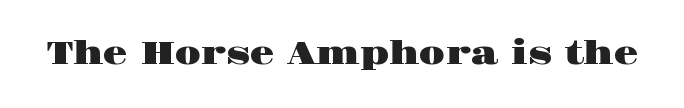
Words appear dense and cohesive because spacing is normal. Ordinary non-slanted type is in use. A typesetter would call this proportional, since set widths differ per character. This is serif lettering, the kind often seen in printed books. Beneath every word, the page is bare.
